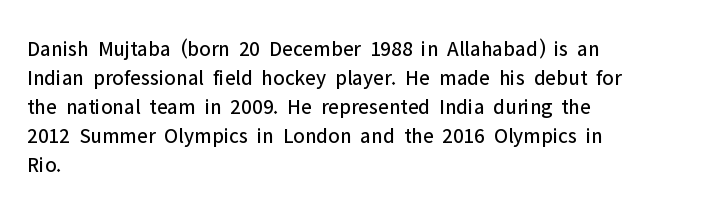
{"italic": "no", "bold": "no", "underline": "no", "align": "left", "line_spacing": "normal", "line_spacing_ratio": 1.32, "letter_spacing": "normal", "letter_spacing_em": 0.0, "glyph_px": 22}
